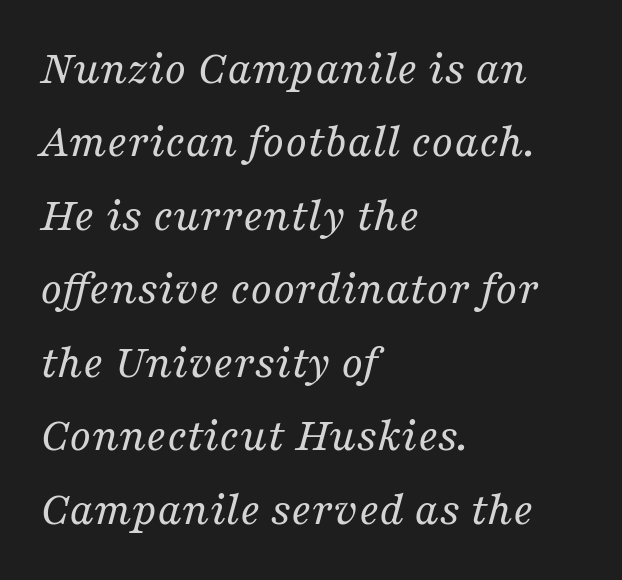
Q: Is the text bold? A: No.
Q: Is the text italic (slanted)? A: Yes, it leans right by about 16 degrees.
Q: Is the typeface a serif or a sans-serif typeface? A: Serif.
Q: Is the text underlined? A: No.
Q: How is the paragraph aligned? A: Left-aligned.
Q: Is the spacing between letters normal or unusually wide? A: Normal.
Q: Is the spacing between lines tight, normal or loose? A: Normal.
Q: Width (condensed, normal, or wide)? A: Normal.
Q: Stroke contrast? A: Medium.
Q: x-height? A: Medium.
Q: Monospaced? A: No.
